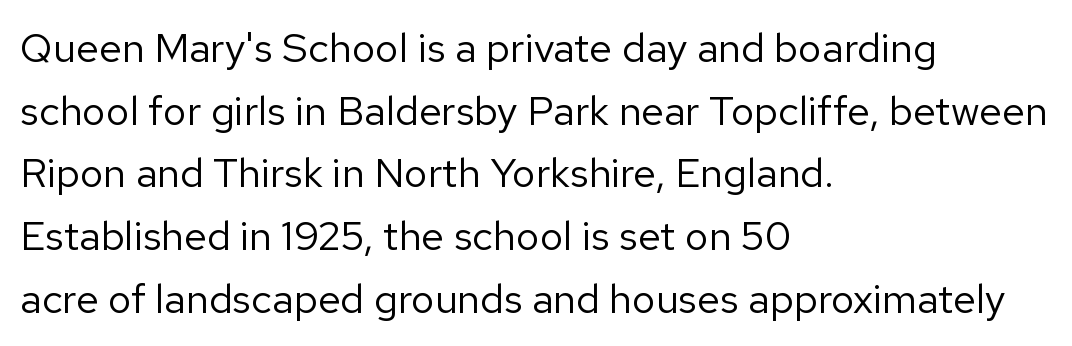
Q: Is the text bold? A: No.
Q: Is the text italic (slanted)? A: No, it is upright.
Q: Is the typeface a serif or a sans-serif typeface? A: Sans-serif.
Q: Is the text underlined? A: No.
Q: How is the paragraph aligned? A: Left-aligned.
Q: Is the spacing between letters normal or unusually wide? A: Normal.
Q: Is the spacing between lines tight, normal or loose? A: Normal.
Q: Width (condensed, normal, or wide)? A: Normal.
Q: Stroke contrast? A: Low.
Q: x-height? A: Medium.
Q: Monospaced? A: No.
